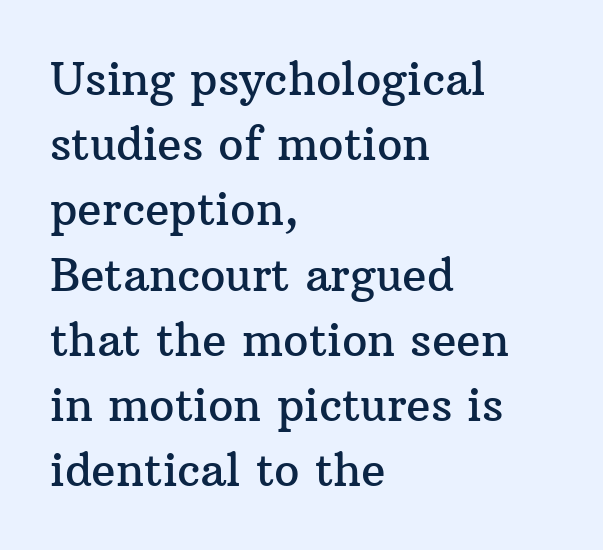
{"serif": "yes", "italic": "no", "width": "normal", "stroke_contrast": "medium", "x_height": "medium", "monospaced": "no", "underline": "no", "align": "left", "line_spacing": "normal", "line_spacing_ratio": 1.45, "letter_spacing": "normal", "letter_spacing_em": 0.0, "glyph_px": 45}
